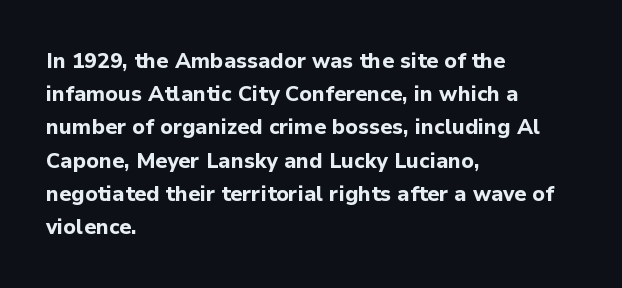
{"italic": "no", "bold": "yes", "underline": "no", "align": "left", "line_spacing": "normal", "line_spacing_ratio": 1.58, "letter_spacing": "normal", "letter_spacing_em": 0.0, "glyph_px": 21}
